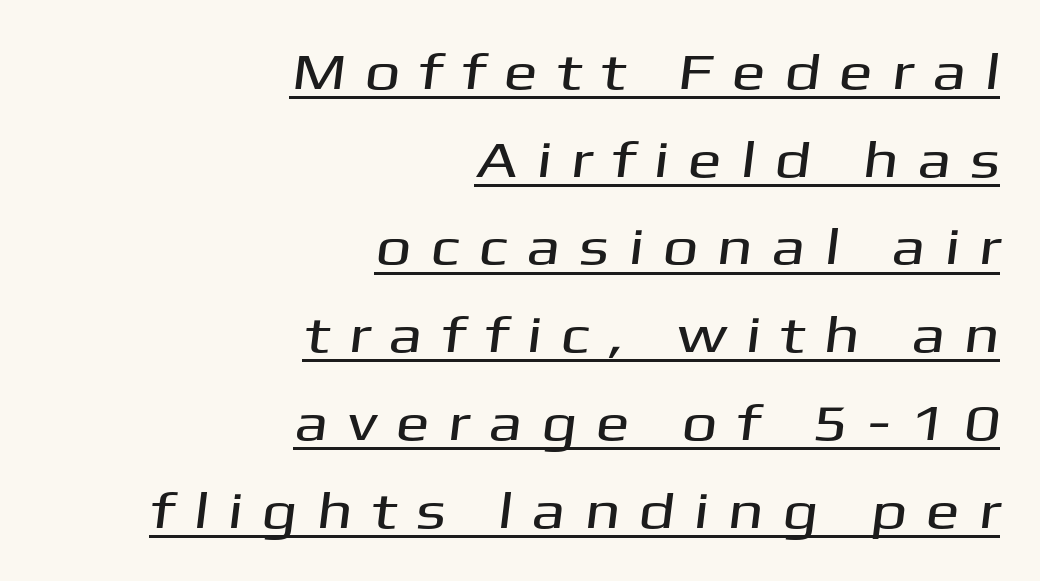
The image shows 51 px wide sans-serif type; set right-aligned, line spacing 1.72x, unusually wide letter spacing (+0.36 em), underlined; medium stroke contrast and a medium x-height.
